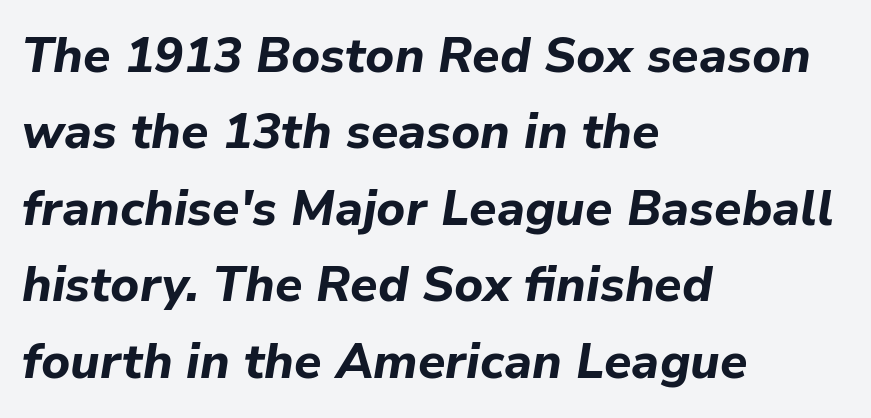
The specimen omits any rule beneath the text block's lines. The gaps between neighbouring characters are ordinary and unremarkable. Strokes here are thick enough to call this a true bold. Each letter keeps its own natural width here, so spacing adapts to shape. The compositor pushed each line to the left boundary.
